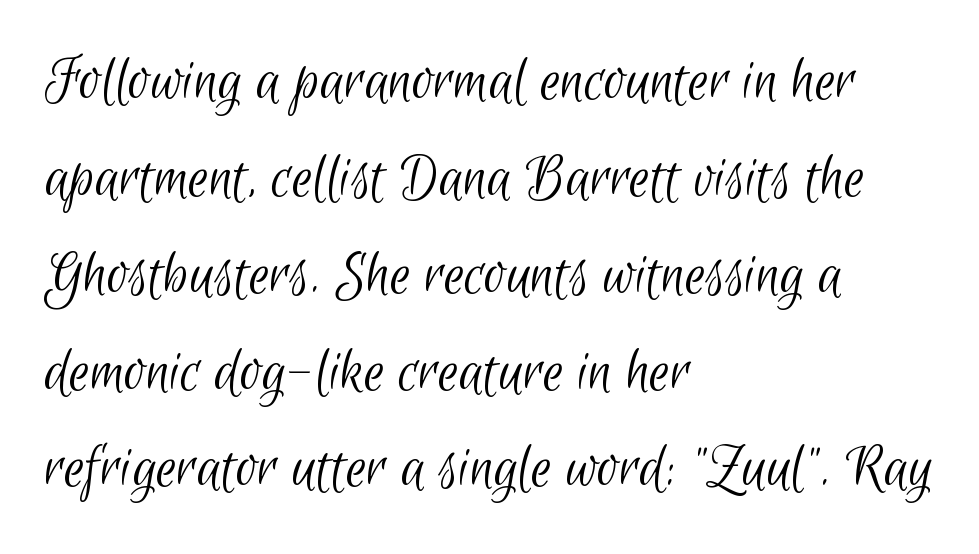
Counters stay open thanks to moderate or lighter strokes. What kind of face is this? One without serifs — a sans. This sample keeps an unexceptional amount of space between lines. Think of a printed novel: that variable character pitch is what you see here.
